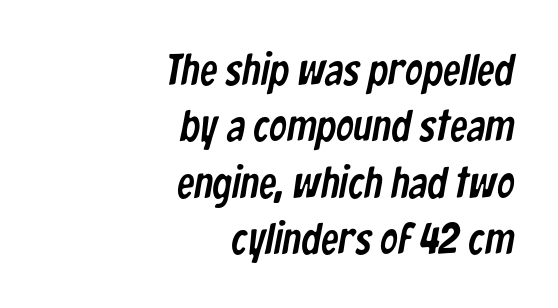
The image shows 44 px condensed sans-serif type; set right-aligned, normal line spacing (1.28x), normal letter spacing, not underlined; low stroke contrast and a medium x-height.
